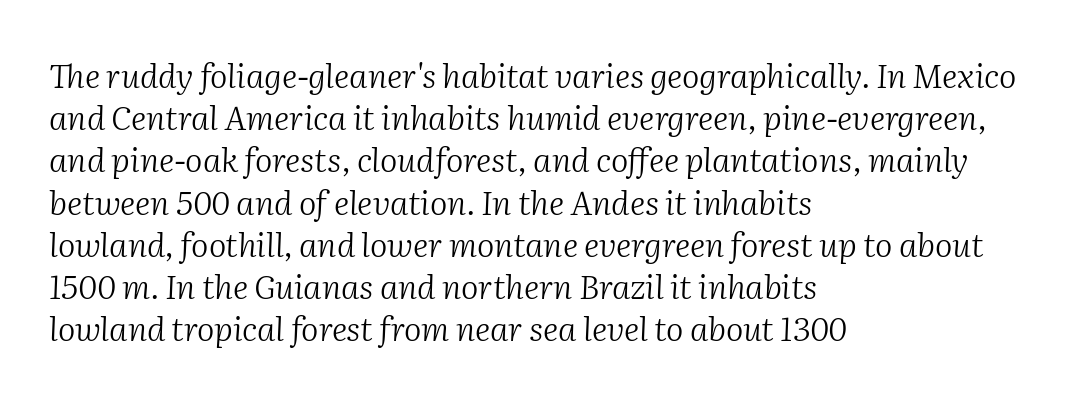
The passage is arranged the way most books set body copy — flush left. The letterforms sit at book weight or below. Little horizontal feet cap the strokes, marking this as serif type. Note the varied advance widths — an 'i' is clearly narrower than an 'm'.
